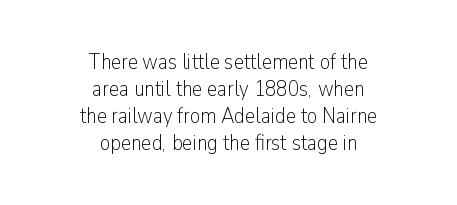
The font's upright variant was chosen for this text. The baseline area is clear. Tracking here is standard; glyphs follow each other at the usual distance. The compositor balanced each line on the midline.
